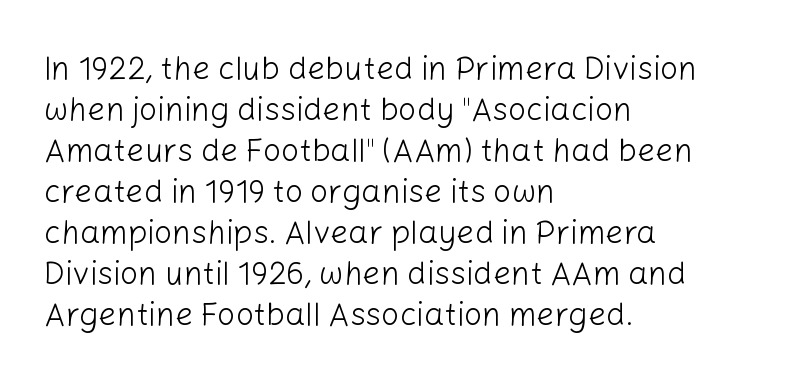
Q: Is the text bold? A: No.
Q: Is the text italic (slanted)? A: No, it is upright.
Q: Is the typeface a serif or a sans-serif typeface? A: Sans-serif.
Q: Is the text underlined? A: No.
Q: How is the paragraph aligned? A: Left-aligned.
Q: Is the spacing between letters normal or unusually wide? A: Normal.
Q: Is the spacing between lines tight, normal or loose? A: Normal.
Q: Width (condensed, normal, or wide)? A: Normal.
Q: Stroke contrast? A: Low.
Q: x-height? A: Medium.
Q: Monospaced? A: No.
